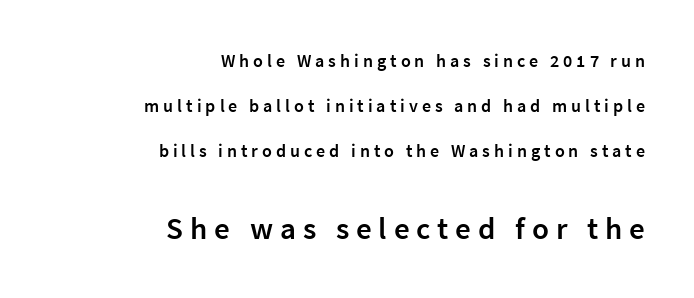
{"serif": "no", "italic": "no", "bold": "semi", "weight": "semibold", "width": "normal", "stroke_contrast": "low", "x_height": "medium", "monospaced": "no", "underline": "no", "align": "right", "line_spacing": "loose", "line_spacing_ratio": 2.49, "letter_spacing": "wide", "letter_spacing_em": 0.22, "larger_block": "second", "size_ratio": 1.72, "glyph_px": 31}
